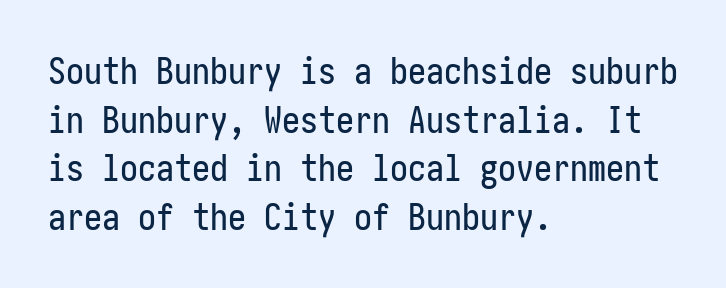
The image shows 36 px condensed sans-serif type, upright; set left-aligned, normal line spacing (1.35x), normal letter spacing, not underlined; low stroke contrast and a medium x-height.
